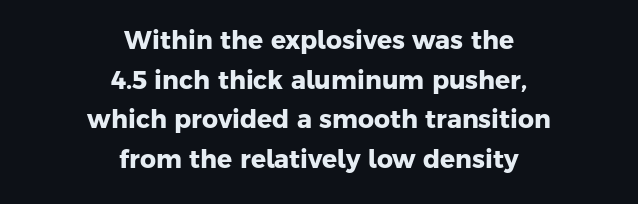
Q: Is the text bold? A: Yes.
Q: Is the text underlined? A: No.
Q: How is the paragraph aligned? A: Centered.
Q: Is the spacing between letters normal or unusually wide? A: Normal.
Q: Is the spacing between lines tight, normal or loose? A: Normal.
